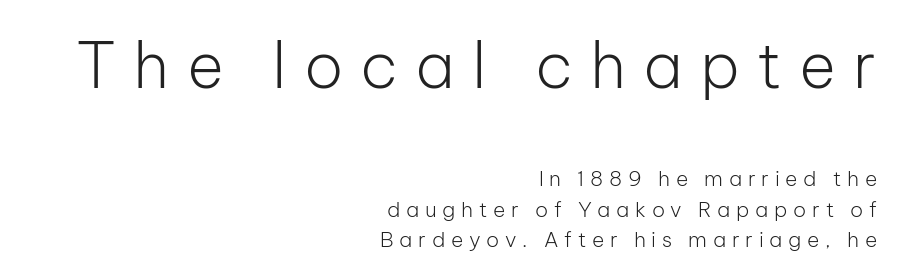
The image shows 63 px light sans-serif type, upright; set right-aligned, normal line spacing (1.43x), unusually wide letter spacing (+0.27 em), not underlined; the first (top) block is 3.0x larger; low stroke contrast and a medium x-height.
